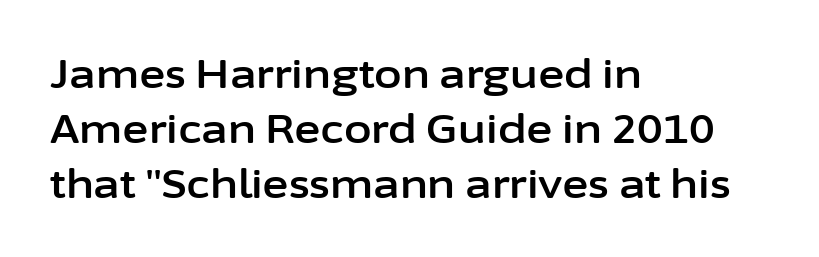
The image shows 40 px sans-serif type, upright; set left-aligned, normal line spacing (1.37x), normal letter spacing, not underlined; low stroke contrast and a medium x-height.
